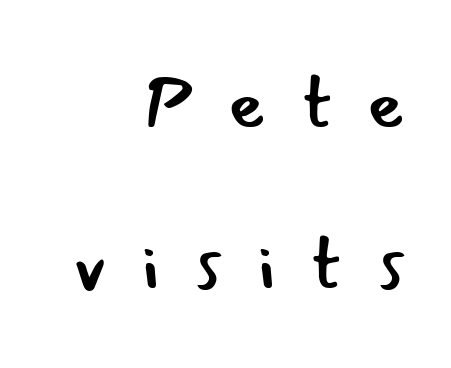
Q: Is the text bold? A: No.
Q: Is the text italic (slanted)? A: No, it is upright.
Q: Is the typeface a serif or a sans-serif typeface? A: Sans-serif.
Q: Is the text underlined? A: No.
Q: How is the paragraph aligned? A: Right-aligned.
Q: Is the spacing between letters normal or unusually wide? A: Unusually wide.
Q: Is the spacing between lines tight, normal or loose? A: Loose.
Q: Width (condensed, normal, or wide)? A: Normal.
Q: Stroke contrast? A: Low.
Q: x-height? A: Small.
Q: Monospaced? A: No.
